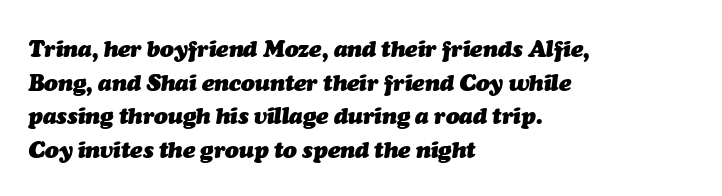
Q: Is the text bold? A: Yes.
Q: Is the text italic (slanted)? A: Yes, it leans right by about 7 degrees.
Q: Is the text underlined? A: No.
Q: How is the paragraph aligned? A: Left-aligned.
Q: Is the spacing between letters normal or unusually wide? A: Normal.
Q: Is the spacing between lines tight, normal or loose? A: Normal.
